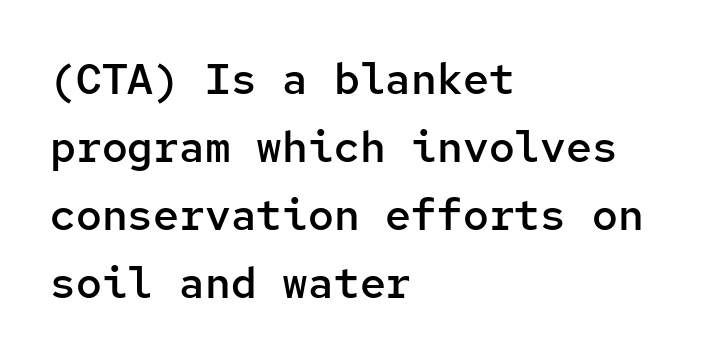
The font's upright variant was chosen for this text. Caption: multi-line text, flush left, ragged right. A typesetter would call this leading conventional body-copy spacing. Letter spacing: default. Check under the words: just untouched page.
